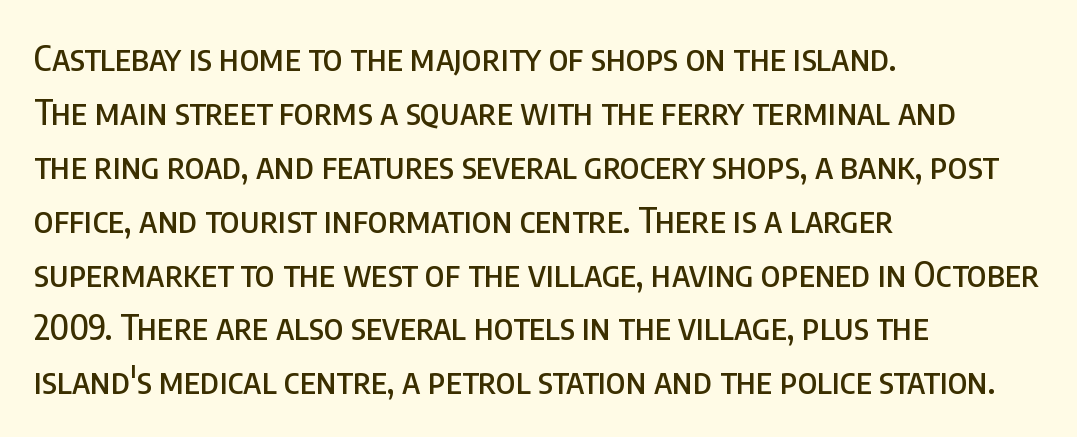
The image shows 35 px condensed sans-serif type, upright; set left-aligned, normal line spacing (1.54x), normal letter spacing, not underlined; low stroke contrast and a large x-height.
